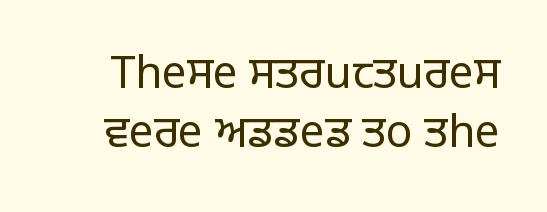
{"serif": "no", "italic": "no", "bold": "no", "weight": "regular", "width": "normal", "stroke_contrast": "low", "x_height": "large", "monospaced": "no", "underline": "no", "line_spacing": "normal", "line_spacing_ratio": 1.34, "letter_spacing": "normal", "letter_spacing_em": 0.0, "glyph_px": 44}
